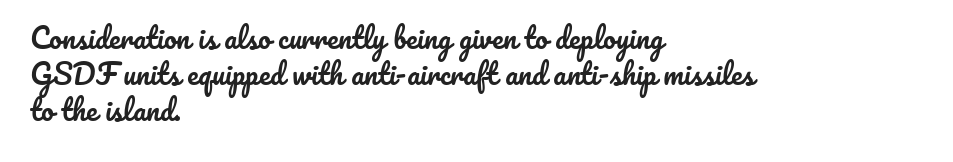
Q: Is the text italic (slanted)? A: Yes.
Q: Is the text underlined? A: No.
Q: How is the paragraph aligned? A: Left-aligned.
Q: Is the spacing between letters normal or unusually wide? A: Normal.
Q: Is the spacing between lines tight, normal or loose? A: Normal.
Q: Width (condensed, normal, or wide)? A: Normal.
Q: Stroke contrast? A: Low.
Q: x-height? A: Small.
Q: Monospaced? A: No.
